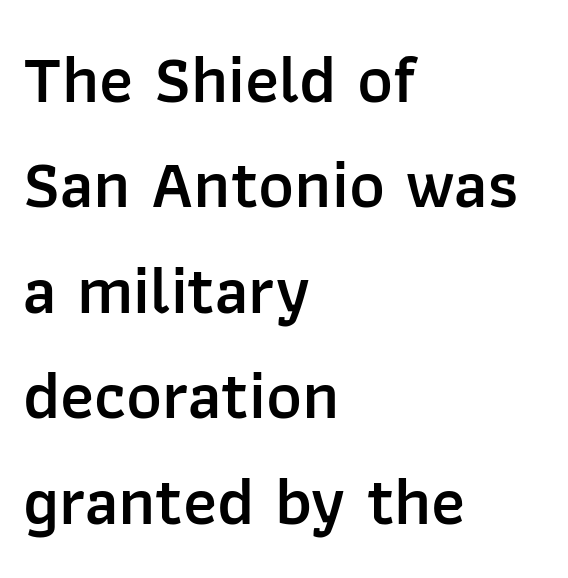
Q: Is the text bold? A: Semi-bold.
Q: Is the text italic (slanted)? A: No, it is upright.
Q: Is the typeface a serif or a sans-serif typeface? A: Sans-serif.
Q: Is the text underlined? A: No.
Q: How is the paragraph aligned? A: Left-aligned.
Q: Is the spacing between letters normal or unusually wide? A: Normal.
Q: Is the spacing between lines tight, normal or loose? A: Normal.
Q: Width (condensed, normal, or wide)? A: Normal.
Q: Stroke contrast? A: Low.
Q: x-height? A: Medium.
Q: Monospaced? A: No.
